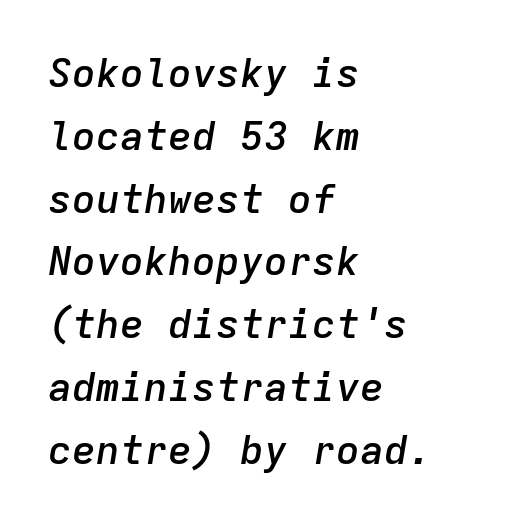
These lines are set flush left with a ragged right edge. This block has exactly the height ordinary leading produces. Characters are canted at an angle relative to the baseline's perpendicular. Lines of text with bare space underneath. Here the designer chose a console-style face with uniform glyph widths. The sample has been set in demibold, a notch under bold.
